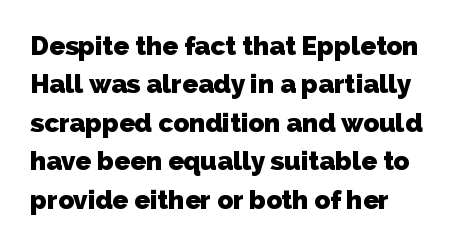
The image shows 26 px bold type; set left-aligned, normal line spacing (1.48x), normal letter spacing, not underlined.
